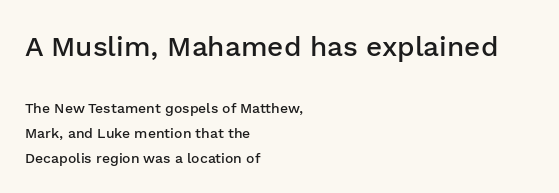
{"serif": "no", "italic": "no", "bold": "semi", "weight": "semibold", "width": "normal", "stroke_contrast": "low", "x_height": "medium", "monospaced": "no", "underline": "no", "align": "left", "line_spacing_ratio": 1.77, "letter_spacing": "normal", "letter_spacing_em": 0.0, "larger_block": "first", "size_ratio": 2.0, "glyph_px": 28}
